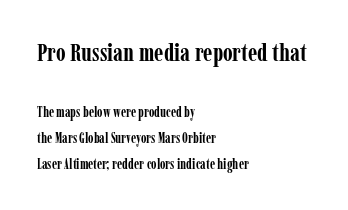
In terms of letterspacing, this is plain default setting. Layout note: lines flush left. The gap between lines stays unmarked. The initial chunk of copy outweighs the following chunk in type size. Heft: maximum for text — a bold. Rendered with straight, roman letterforms.
